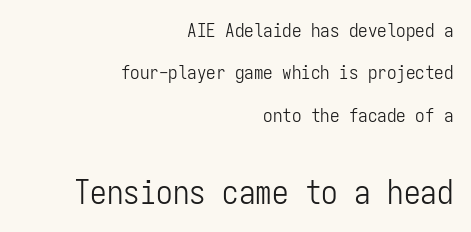
The image shows 33 px light, condensed sans-serif type, upright, monospaced; set right-aligned, loose line spacing (2.23x), normal letter spacing, not underlined; the second (bottom) block is 1.74x larger; low stroke contrast and a medium x-height.
